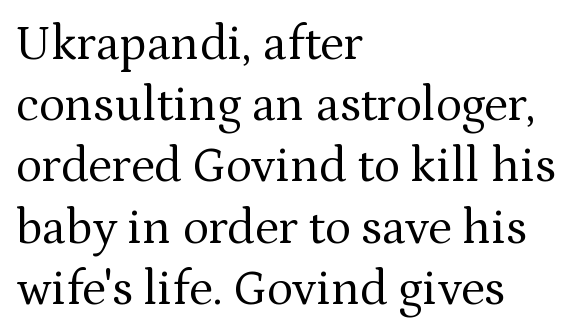
Ordinary non-slanted type is in use. There is no visible air inserted between adjacent glyphs. Type style note: has serifs. The rows are spaced the way most documents space them.
